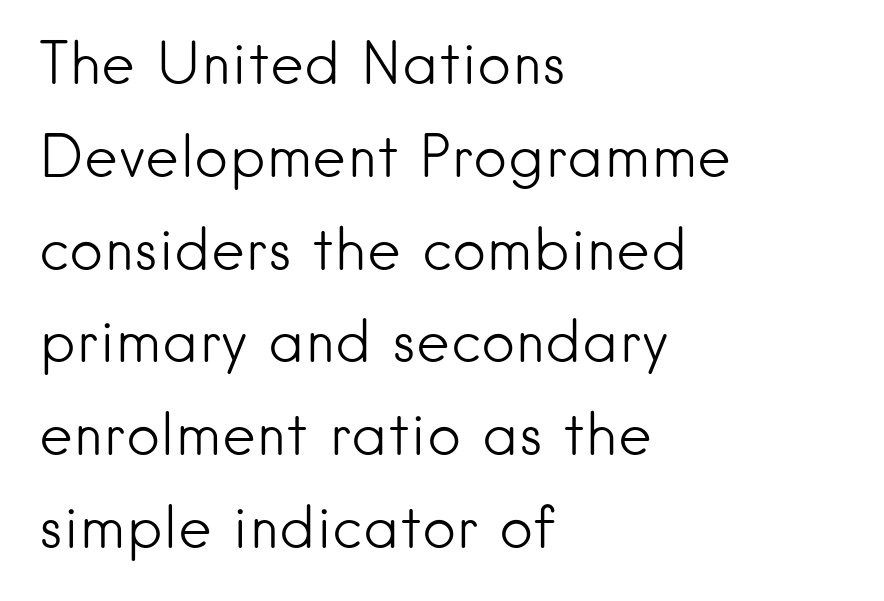
{"serif": "no", "italic": "no", "bold": "no", "weight": "light", "width": "normal", "stroke_contrast": "low", "x_height": "small", "monospaced": "no", "underline": "no", "align": "left", "line_spacing": "normal", "line_spacing_ratio": 1.6, "letter_spacing": "normal", "letter_spacing_em": 0.0, "glyph_px": 58}
